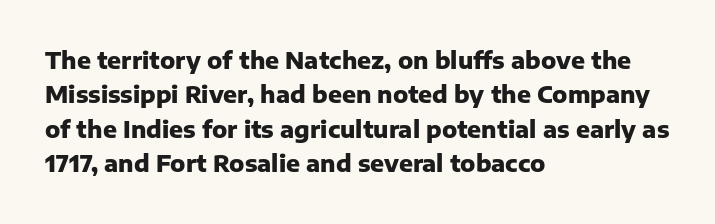
Is the letter spacing exaggerated? No — it looks like the ordinary default. Reading down the block, your eye returns to a fixed left position each line. Heavy-handed strokes throughout: this text is bold. Just letters on the line, the space beneath them empty. Baseline-to-baseline distance is the conventional proportion of letter height. A roman cut, with each character standing at attention.
